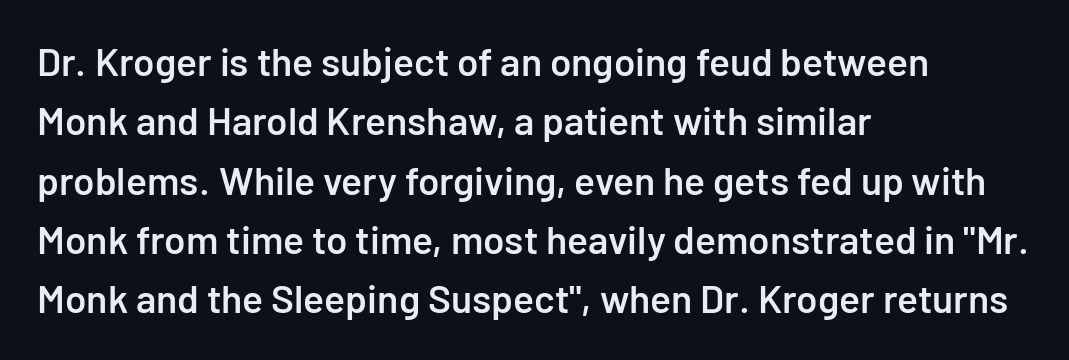
The image shows 39 px semibold sans-serif type, upright; set left-aligned, normal line spacing (1.52x), normal letter spacing, not underlined; low stroke contrast and a medium x-height.
